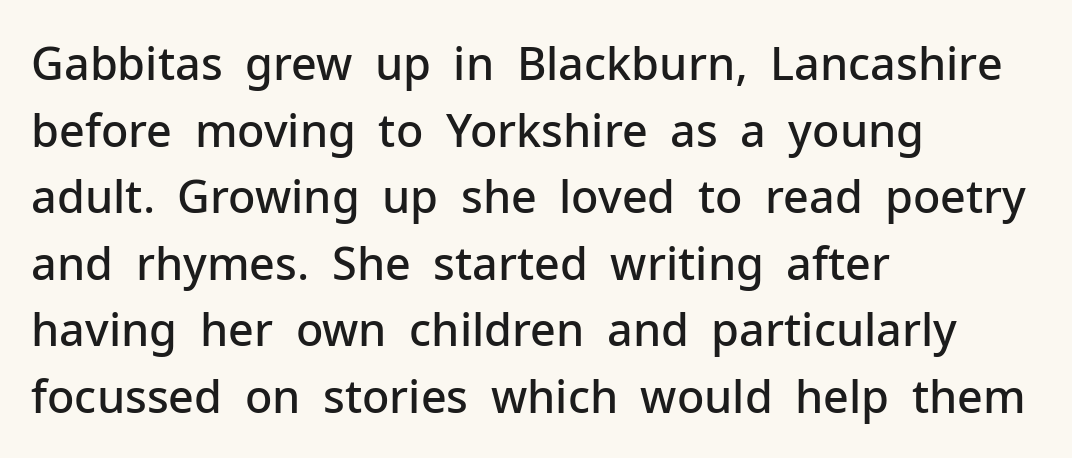
Q: Is the text bold? A: Semi-bold.
Q: Is the text italic (slanted)? A: No, it is upright.
Q: Is the typeface a serif or a sans-serif typeface? A: Sans-serif.
Q: Is the text underlined? A: No.
Q: How is the paragraph aligned? A: Left-aligned.
Q: Is the spacing between letters normal or unusually wide? A: Normal.
Q: Is the spacing between lines tight, normal or loose? A: Normal.
Q: Width (condensed, normal, or wide)? A: Normal.
Q: Stroke contrast? A: Low.
Q: x-height? A: Medium.
Q: Monospaced? A: No.
